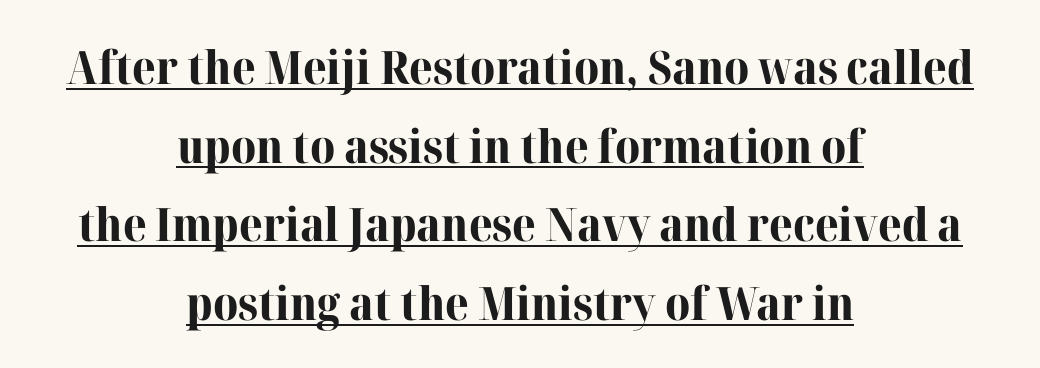
Q: Is the text bold? A: Yes.
Q: Is the text italic (slanted)? A: No, it is upright.
Q: Is the typeface a serif or a sans-serif typeface? A: Serif.
Q: Is the text underlined? A: Yes.
Q: How is the paragraph aligned? A: Centered.
Q: Is the spacing between letters normal or unusually wide? A: Normal.
Q: Width (condensed, normal, or wide)? A: Normal.
Q: Stroke contrast? A: High.
Q: x-height? A: Medium.
Q: Monospaced? A: No.
